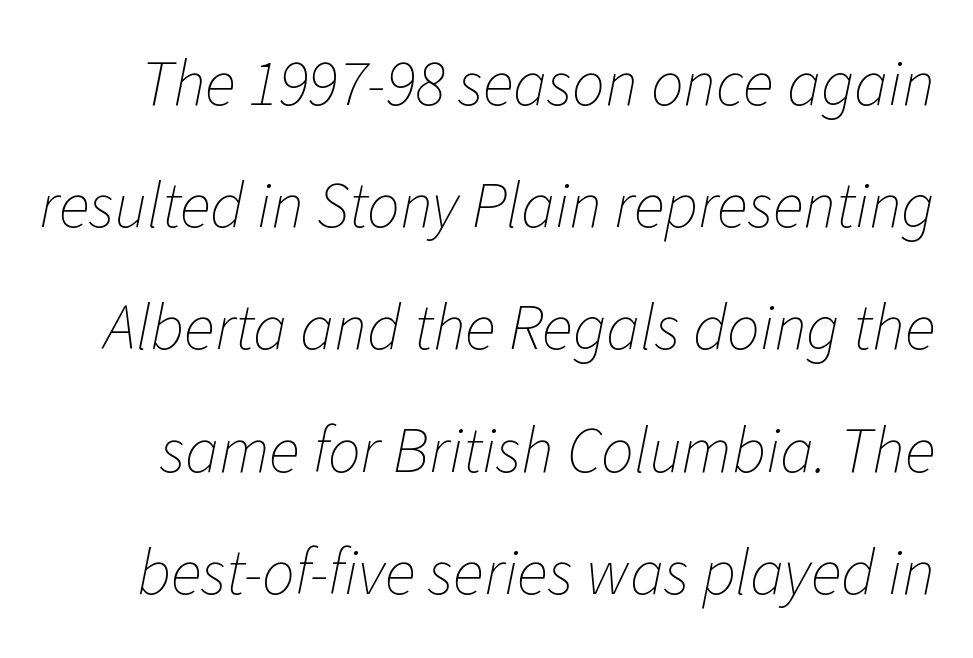
Inter-character spacing is left at the font's built-in metrics. Notice how the stems are inclined rather than vertical — that's the hallmark of italics. Bare-footed words on every line. Looks like regular typesetting: each glyph gets only the width it needs. A light-to-regular cut is what we see here.
